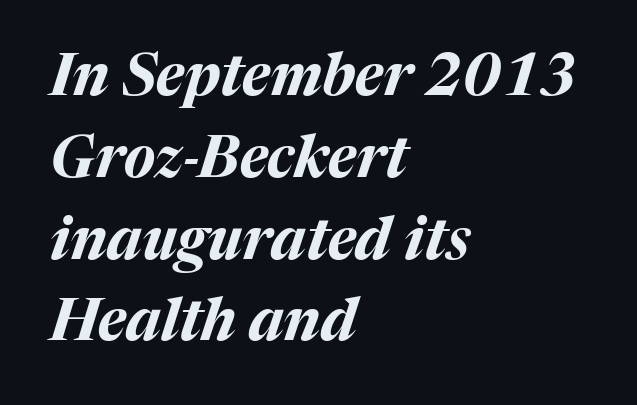
Q: Is the text bold? A: Yes.
Q: Is the text italic (slanted)? A: Yes, it leans right by about 17 degrees.
Q: Is the text underlined? A: No.
Q: How is the paragraph aligned? A: Left-aligned.
Q: Is the spacing between letters normal or unusually wide? A: Normal.
Q: Is the spacing between lines tight, normal or loose? A: Normal.
Q: Width (condensed, normal, or wide)? A: Normal.
Q: Stroke contrast? A: Medium.
Q: x-height? A: Medium.
Q: Monospaced? A: No.
